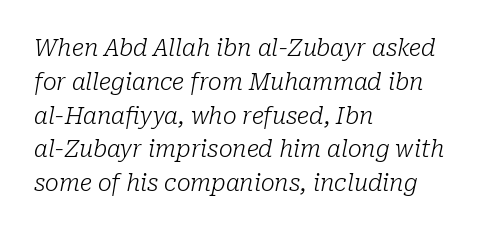
{"italic": "yes", "lean": "right", "slant_degrees": 10, "bold": "no", "underline": "no", "align": "left", "line_spacing": "normal", "line_spacing_ratio": 1.47, "letter_spacing": "normal", "letter_spacing_em": 0.0, "glyph_px": 23}
